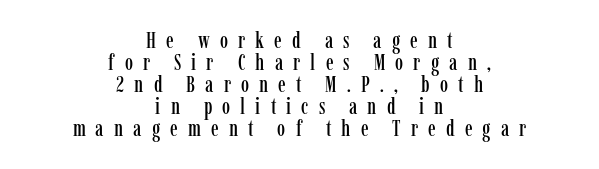
{"italic": "no", "underline": "no", "align": "center", "line_spacing": "tight", "line_spacing_ratio": 0.96, "letter_spacing": "wide", "letter_spacing_em": 0.44, "glyph_px": 23}
